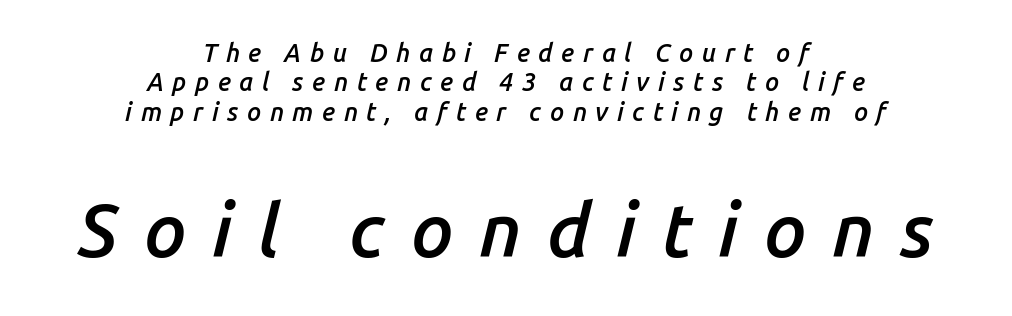
Q: Is the text bold? A: Semi-bold.
Q: Is the text italic (slanted)? A: Yes, it leans right by about 14 degrees.
Q: Is the text underlined? A: No.
Q: How is the paragraph aligned? A: Centered.
Q: Is the spacing between letters normal or unusually wide? A: Unusually wide.
Q: Which block of text is set in a larger size, the first (top) or the second (bottom)? A: The second (bottom) one.
Q: Width (condensed, normal, or wide)? A: Normal.
Q: Stroke contrast? A: Low.
Q: x-height? A: Medium.
Q: Monospaced? A: No.
